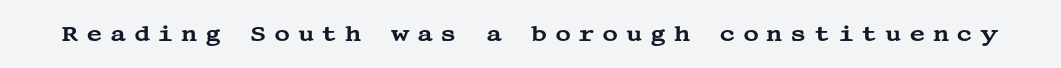
{"italic": "no", "underline": "no", "letter_spacing": "wide", "letter_spacing_em": 0.34, "glyph_px": 22}
